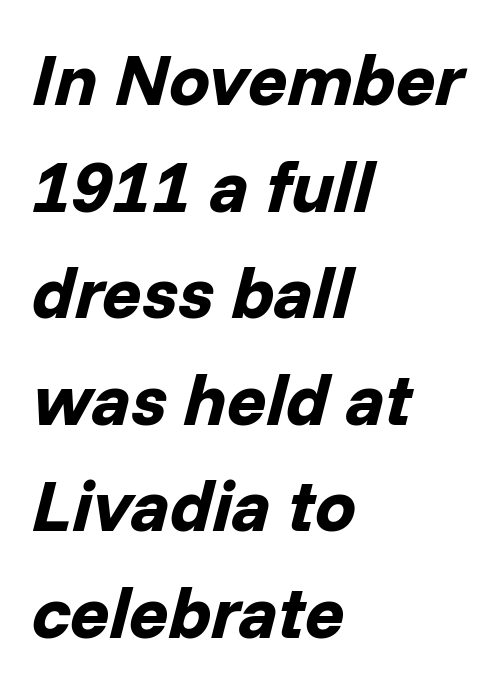
Q: Is the text bold? A: Yes.
Q: Is the text italic (slanted)? A: Yes, it leans right by about 14 degrees.
Q: Is the text underlined? A: No.
Q: How is the paragraph aligned? A: Left-aligned.
Q: Is the spacing between letters normal or unusually wide? A: Normal.
Q: Is the spacing between lines tight, normal or loose? A: Normal.
Q: Width (condensed, normal, or wide)? A: Normal.
Q: Stroke contrast? A: Low.
Q: x-height? A: Medium.
Q: Monospaced? A: No.
